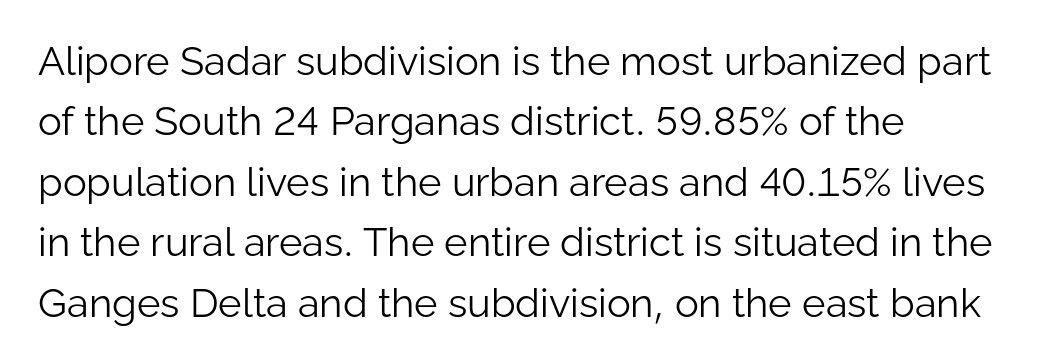
Q: Is the text bold? A: No.
Q: Is the text italic (slanted)? A: No, it is upright.
Q: Is the typeface a serif or a sans-serif typeface? A: Sans-serif.
Q: Is the text underlined? A: No.
Q: How is the paragraph aligned? A: Left-aligned.
Q: Is the spacing between letters normal or unusually wide? A: Normal.
Q: Is the spacing between lines tight, normal or loose? A: Normal.
Q: Width (condensed, normal, or wide)? A: Normal.
Q: Stroke contrast? A: Low.
Q: x-height? A: Medium.
Q: Monospaced? A: No.
